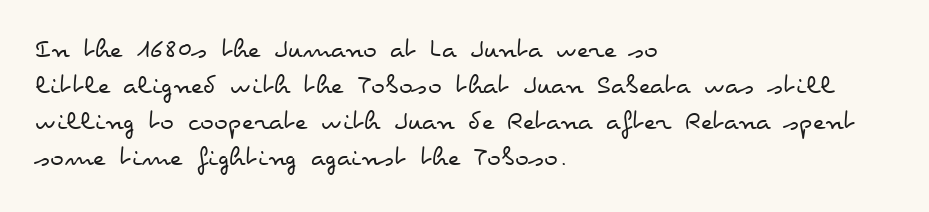
The image shows 29 px regular-weight, wide type, upright; set left-aligned, line spacing 1.24x, normal letter spacing, not underlined; low stroke contrast and a small x-height.
